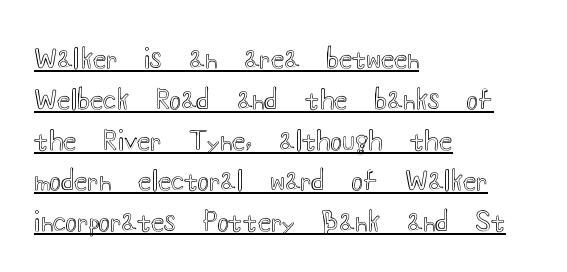
{"italic": "no", "underline": "yes", "align": "left", "line_spacing": "normal", "line_spacing_ratio": 1.51, "letter_spacing": "normal", "letter_spacing_em": 0.0, "glyph_px": 27}
